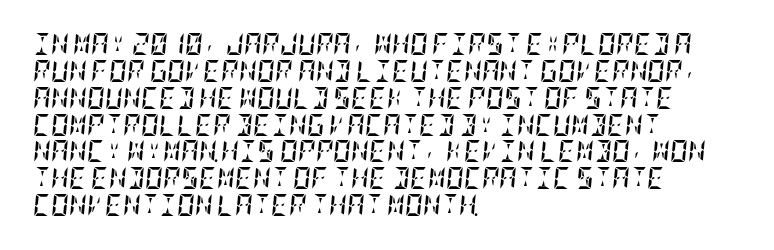
{"italic": "yes", "lean": "right", "slant_degrees": 5, "bold": "yes", "underline": "no", "align": "left", "line_spacing_ratio": 1.22, "letter_spacing": "normal", "letter_spacing_em": 0.0, "glyph_px": 22}
